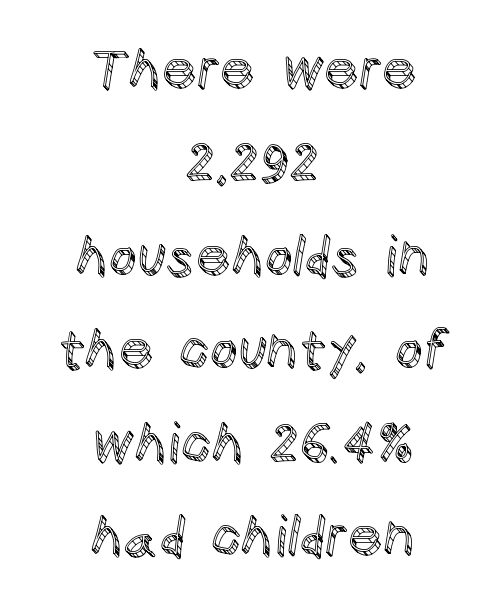
The image shows 55 px text type; set centered, normal line spacing (1.7x), normal letter spacing, not underlined; a large x-height.
